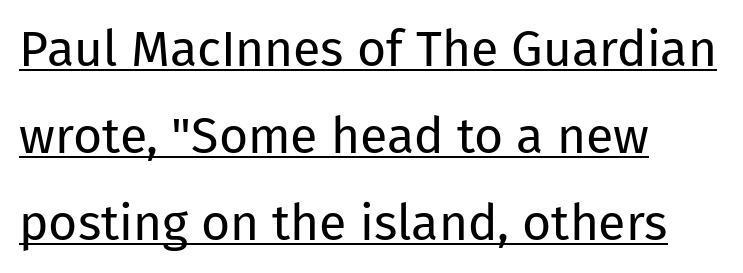
The image shows 50 px regular-weight sans-serif type, upright; set left-aligned, line spacing 1.74x, normal letter spacing, underlined; low stroke contrast and a medium x-height.
